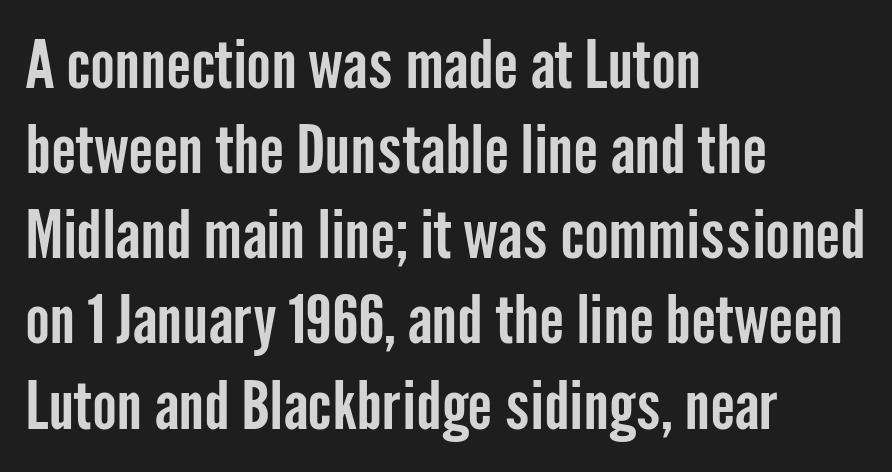
The image shows 66 px condensed sans-serif type, upright; set left-aligned, normal line spacing (1.29x), normal letter spacing, not underlined; low stroke contrast and a medium x-height.
